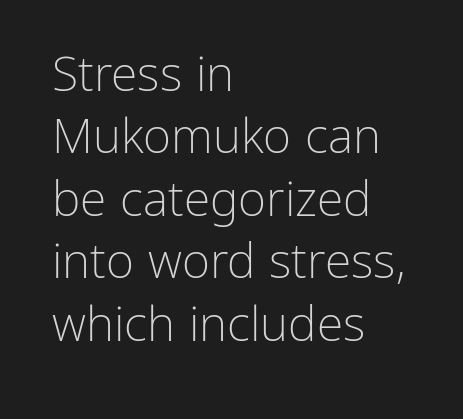
{"serif": "no", "italic": "no", "bold": "no", "weight": "light", "width": "normal", "stroke_contrast": "low", "x_height": "medium", "monospaced": "no", "underline": "no", "align": "left", "line_spacing": "normal", "line_spacing_ratio": 1.3, "letter_spacing": "normal", "letter_spacing_em": 0.0, "glyph_px": 48}
